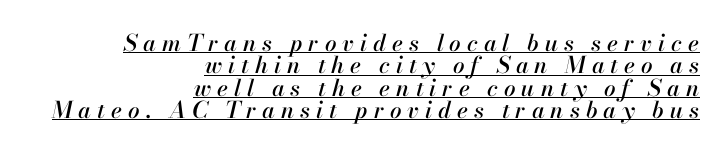
The image shows 23 px text type, italic (leaning right); set right-aligned, tight line spacing (0.97x), unusually wide letter spacing (+0.26 em), underlined.
